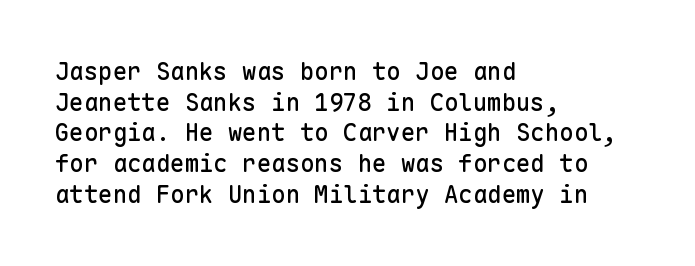
Q: Is the text italic (slanted)? A: No, it is upright.
Q: Is the text underlined? A: No.
Q: How is the paragraph aligned? A: Left-aligned.
Q: Is the spacing between letters normal or unusually wide? A: Normal.
Q: Is the spacing between lines tight, normal or loose? A: Normal.
